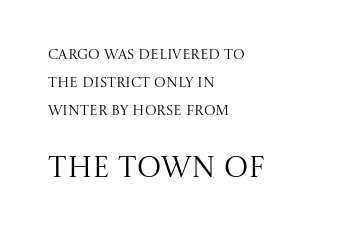
The image shows 29 px regular-weight serif type, upright; set left-aligned, loose line spacing (1.99x), normal letter spacing, not underlined; the second (bottom) block is 2.07x larger; medium stroke contrast and a large x-height.
